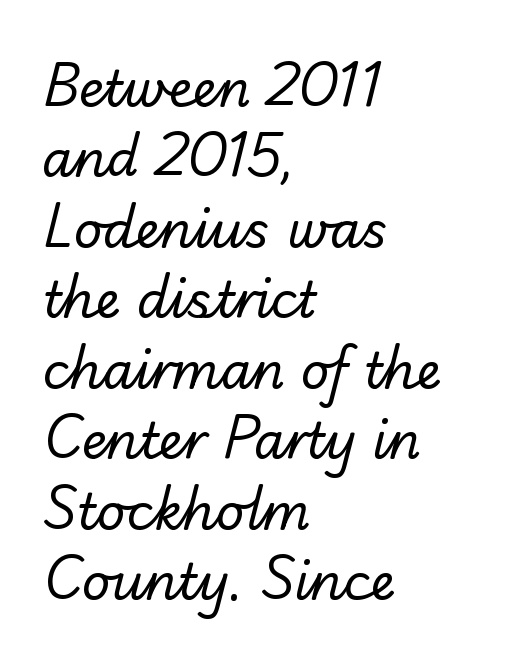
Q: Is the text bold? A: No.
Q: Is the typeface a serif or a sans-serif typeface? A: Sans-serif.
Q: Is the text underlined? A: No.
Q: How is the paragraph aligned? A: Left-aligned.
Q: Is the spacing between letters normal or unusually wide? A: Normal.
Q: Is the spacing between lines tight, normal or loose? A: Normal.
Q: Width (condensed, normal, or wide)? A: Normal.
Q: Stroke contrast? A: Low.
Q: x-height? A: Small.
Q: Monospaced? A: No.
